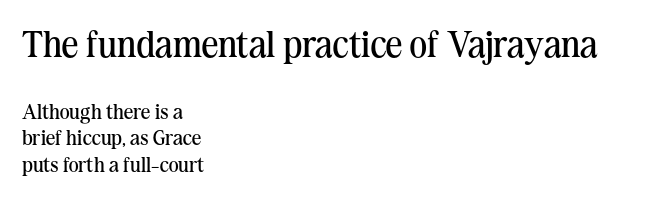
{"serif": "yes", "italic": "no", "bold": "no", "weight": "regular", "width": "normal", "stroke_contrast": "medium", "x_height": "medium", "monospaced": "no", "underline": "no", "align": "left", "line_spacing": "normal", "line_spacing_ratio": 1.27, "letter_spacing": "normal", "letter_spacing_em": 0.0, "larger_block": "first", "size_ratio": 1.76, "glyph_px": 37}
